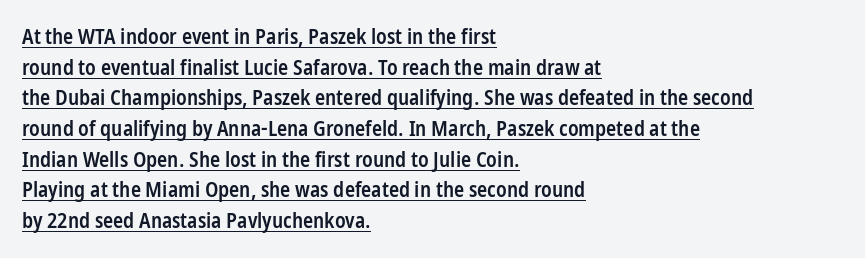
The image shows 21 px text type, upright; set left-aligned, normal line spacing (1.46x), normal letter spacing, underlined.
